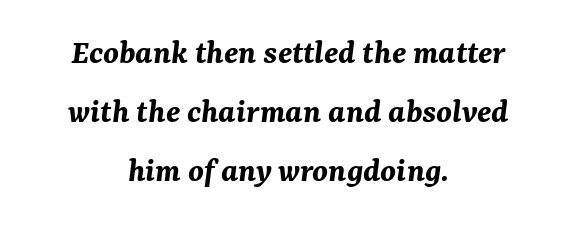
Leftover space on each line is divided equally before and after the words. Is this a fixed-width face? No — the glyphs have proportional, varying widths. Check under the words: just untouched page. This rendering leaves character spacing at its baseline value. The font's italic variant was chosen for this text. Stroke thickness is high; the sample reads as a true bold.
